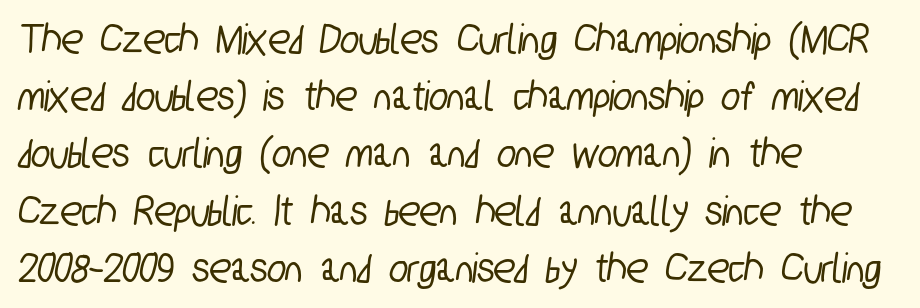
Q: Is the typeface a serif or a sans-serif typeface? A: Sans-serif.
Q: Is the text underlined? A: No.
Q: How is the paragraph aligned? A: Left-aligned.
Q: Is the spacing between letters normal or unusually wide? A: Normal.
Q: Is the spacing between lines tight, normal or loose? A: Normal.
Q: Width (condensed, normal, or wide)? A: Condensed.
Q: Stroke contrast? A: Low.
Q: x-height? A: Medium.
Q: Monospaced? A: No.
